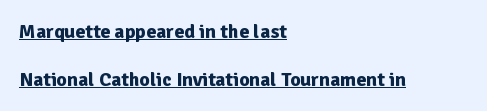
{"italic": "no", "bold": "yes", "underline": "yes", "align": "left", "line_spacing": "loose", "line_spacing_ratio": 2.39, "letter_spacing": "normal", "letter_spacing_em": 0.0, "glyph_px": 20}
